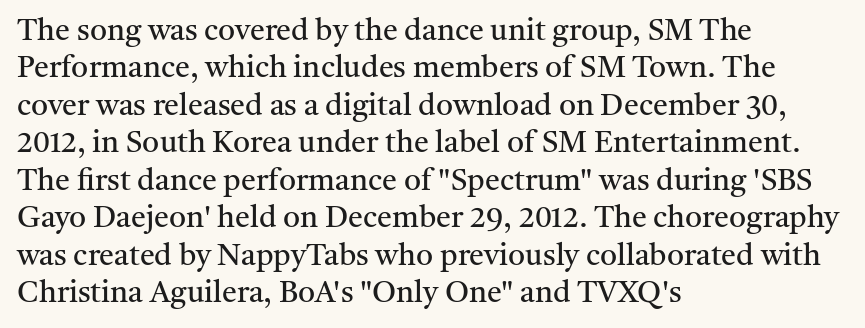
{"serif": "yes", "italic": "no", "bold": "no", "weight": "regular", "width": "normal", "stroke_contrast": "medium", "x_height": "medium", "monospaced": "no", "underline": "no", "align": "left", "line_spacing": "normal", "line_spacing_ratio": 1.25, "letter_spacing": "normal", "letter_spacing_em": 0.0, "glyph_px": 30}
